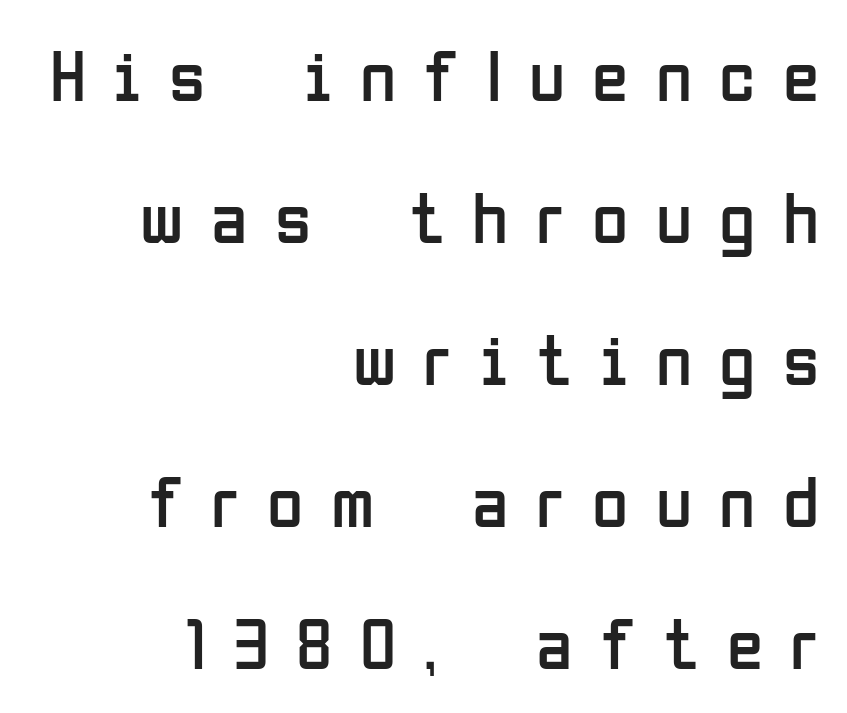
Q: Is the text bold? A: No.
Q: Is the text italic (slanted)? A: No, it is upright.
Q: Is the typeface a serif or a sans-serif typeface? A: Sans-serif.
Q: Is the text underlined? A: No.
Q: How is the paragraph aligned? A: Right-aligned.
Q: Is the spacing between letters normal or unusually wide? A: Unusually wide.
Q: Is the spacing between lines tight, normal or loose? A: Loose.
Q: Width (condensed, normal, or wide)? A: Condensed.
Q: Stroke contrast? A: Low.
Q: x-height? A: Medium.
Q: Monospaced? A: No.
